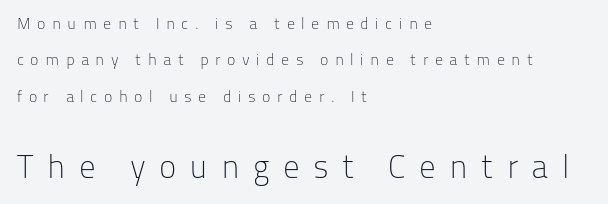
The passage shown is not underscored anywhere. The lines are spread far apart with generous leading. Note: smaller setting up top, larger setting below. Proportional: the letters do not fall into vertical columns. Between one letter and the next there's a generous, obvious gap.
